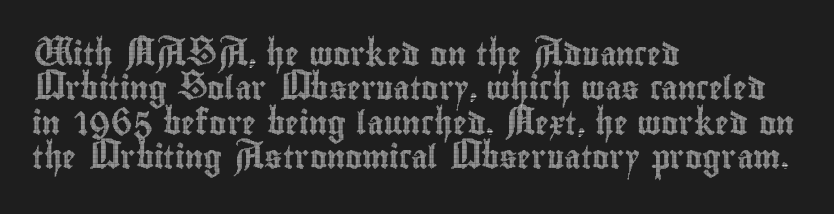
The image shows 23 px text type, upright; set left-aligned, normal line spacing (1.49x), normal letter spacing, not underlined.
